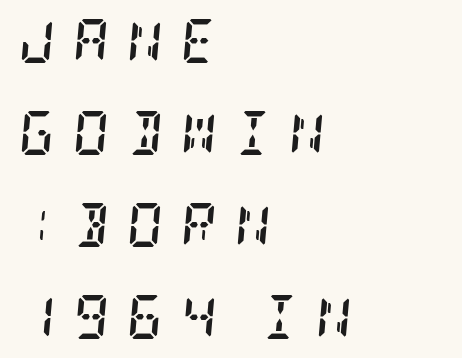
{"serif": "yes", "italic": "yes", "lean": "right", "slant_degrees": 5, "bold": "yes", "weight": "semibold", "width": "condensed", "stroke_contrast": "low", "x_height": "large", "underline": "no", "align": "left", "line_spacing": "loose", "line_spacing_ratio": 2.09, "letter_spacing": "wide", "letter_spacing_em": 0.41, "glyph_px": 44}
